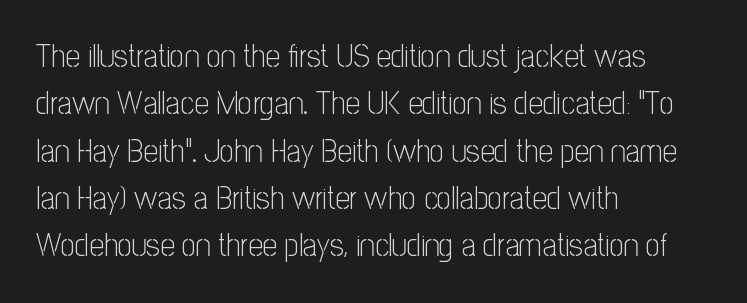
{"serif": "no", "italic": "no", "bold": "no", "weight": "light", "width": "condensed", "stroke_contrast": "low", "x_height": "medium", "monospaced": "no", "underline": "no", "align": "left", "line_spacing": "normal", "line_spacing_ratio": 1.48, "letter_spacing": "normal", "letter_spacing_em": 0.0, "glyph_px": 32}
